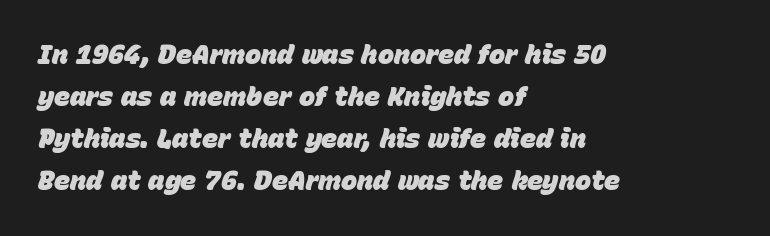
There is no visible air inserted between adjacent glyphs. The specimen reads as italic at a glance. Check the space under the baseline: it is left empty. A classic flush-left, rag-right setting is used for this passage. The strokes are fattened all the way to bold. Does the leading feel generous? No, just average.
